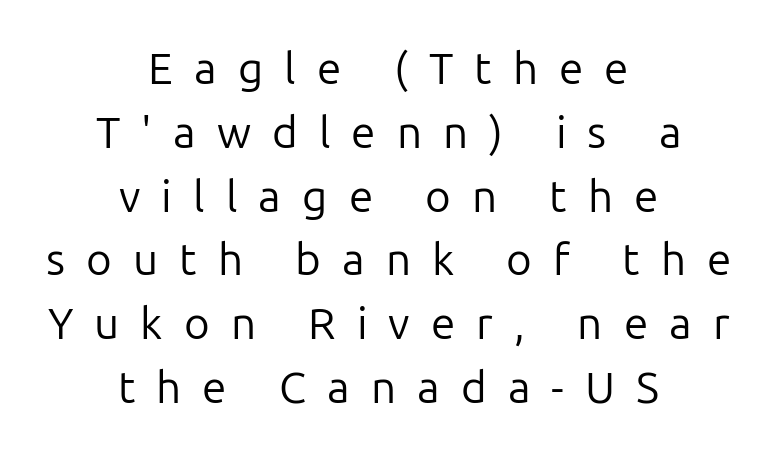
The image shows 44 px regular-weight sans-serif type, upright; set centered, normal line spacing (1.45x), unusually wide letter spacing (+0.48 em), not underlined; low stroke contrast and a medium x-height.
